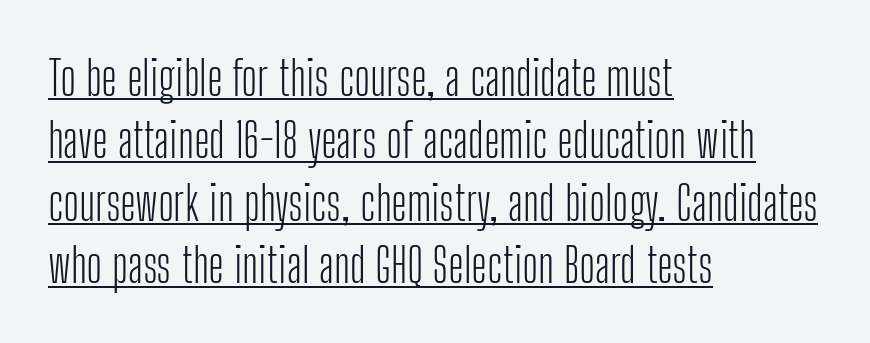
{"serif": "no", "italic": "no", "bold": "no", "weight": "light", "width": "condensed", "stroke_contrast": "low", "x_height": "medium", "monospaced": "no", "underline": "yes", "align": "left", "line_spacing": "normal", "line_spacing_ratio": 1.3, "letter_spacing": "normal", "letter_spacing_em": 0.0, "glyph_px": 48}
